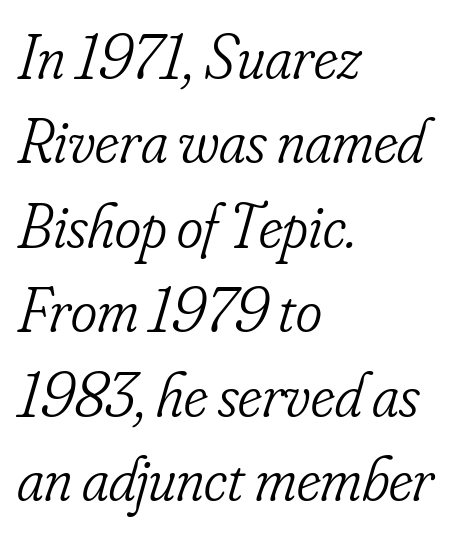
Q: Is the text bold? A: No.
Q: Is the text italic (slanted)? A: Yes, it leans right by about 16 degrees.
Q: Is the typeface a serif or a sans-serif typeface? A: Serif.
Q: Is the text underlined? A: No.
Q: How is the paragraph aligned? A: Left-aligned.
Q: Is the spacing between letters normal or unusually wide? A: Normal.
Q: Is the spacing between lines tight, normal or loose? A: Normal.
Q: Width (condensed, normal, or wide)? A: Condensed.
Q: Stroke contrast? A: Low.
Q: x-height? A: Small.
Q: Monospaced? A: No.
